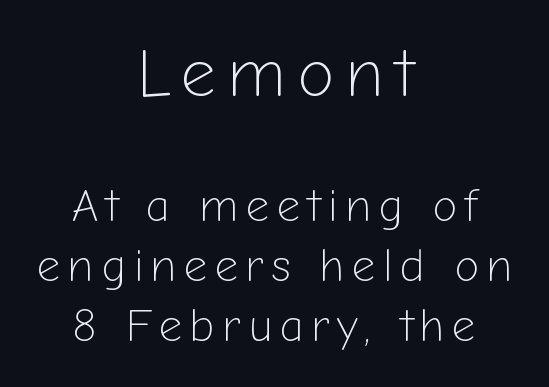
Posture: straight, roman, zero tilt. Bigger letters appear in the top chunk; the bottom chunk is reduced. Looks like regular typesetting: each glyph gets only the width it needs. Check under the words: just untouched page. The letterforms sit at book weight or below. You can tell from the bare stems that sans-serif type was used.
